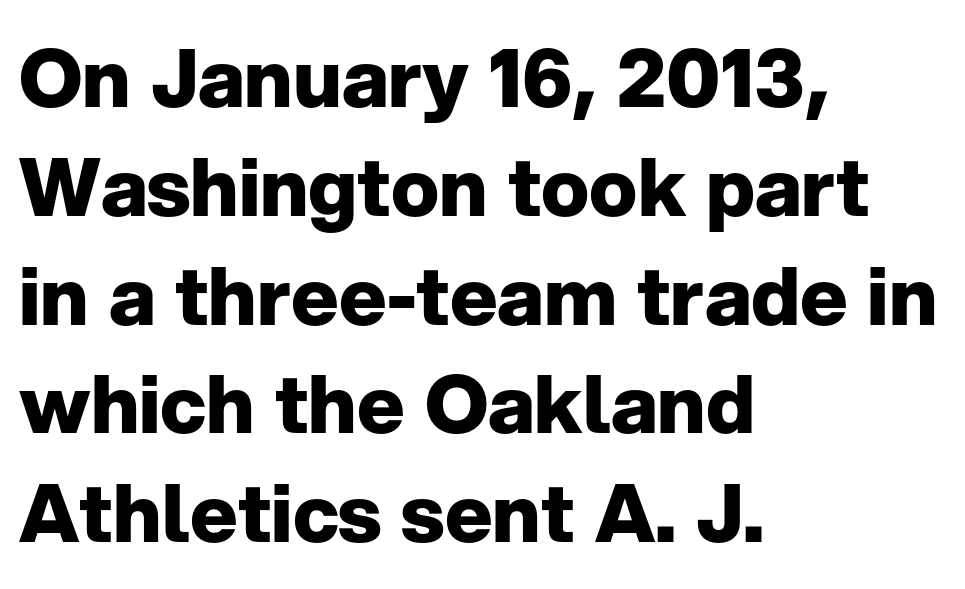
The image shows 80 px heavy sans-serif type, upright; set left-aligned, normal line spacing (1.36x), normal letter spacing, not underlined; low stroke contrast and a medium x-height.
